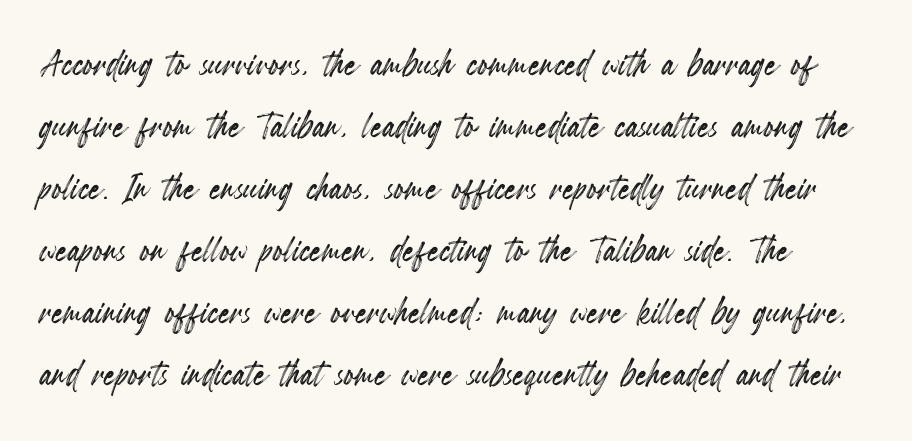
The image shows 46 px condensed type; set normal line spacing (1.35x), normal letter spacing, not underlined; a small x-height.
